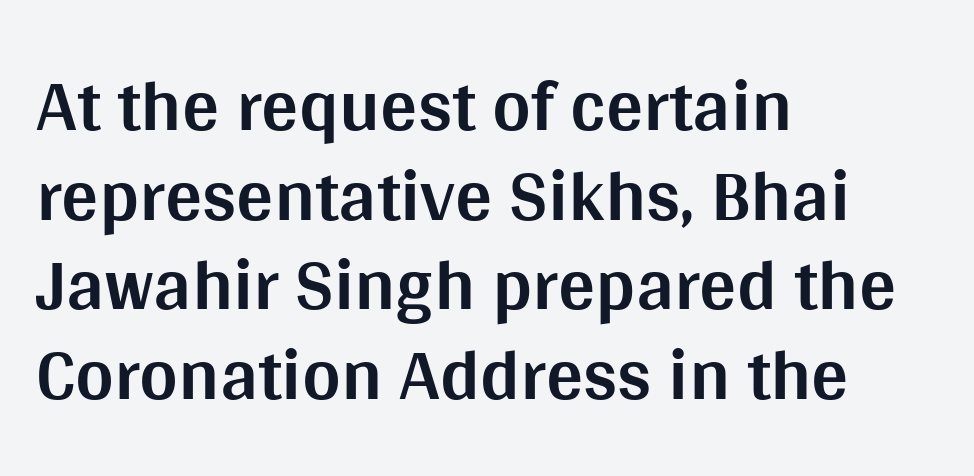
{"serif": "no", "italic": "no", "bold": "yes", "weight": "bold", "width": "normal", "stroke_contrast": "medium", "x_height": "large", "monospaced": "no", "underline": "no", "align": "left", "line_spacing_ratio": 1.21, "letter_spacing": "normal", "letter_spacing_em": 0.0, "glyph_px": 74}
